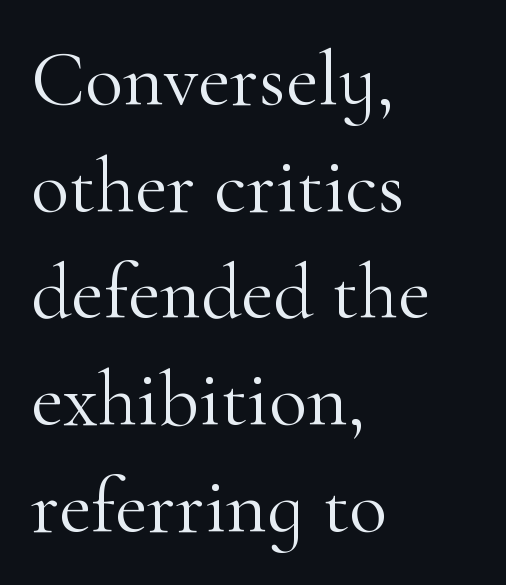
{"serif": "yes", "italic": "no", "bold": "no", "weight": "light", "width": "normal", "stroke_contrast": "high", "x_height": "small", "monospaced": "no", "underline": "no", "align": "left", "line_spacing": "normal", "line_spacing_ratio": 1.35, "letter_spacing": "normal", "letter_spacing_em": 0.0, "glyph_px": 79}
